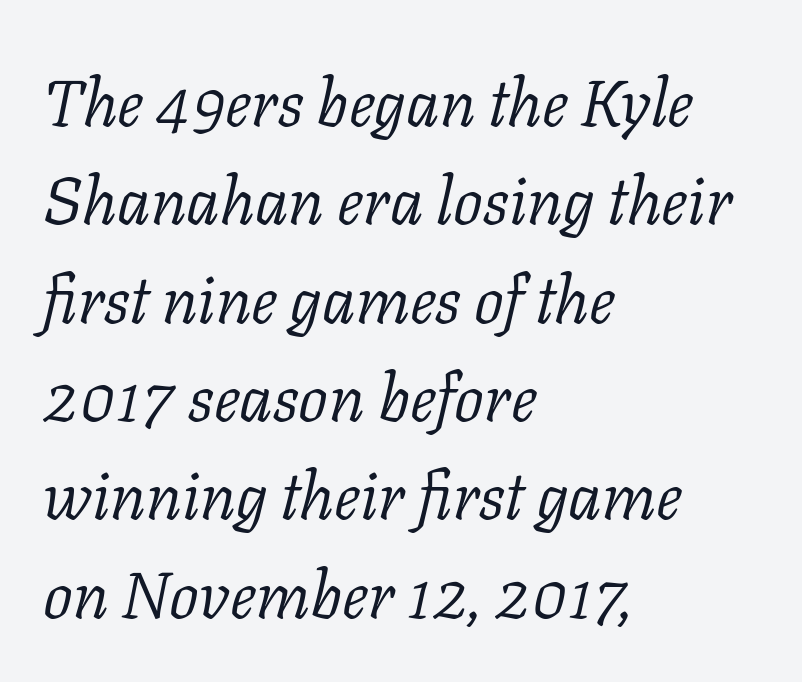
Q: Is the text bold? A: No.
Q: Is the text italic (slanted)? A: Yes, it leans right by about 11 degrees.
Q: Is the typeface a serif or a sans-serif typeface? A: Serif.
Q: Is the text underlined? A: No.
Q: How is the paragraph aligned? A: Left-aligned.
Q: Is the spacing between letters normal or unusually wide? A: Normal.
Q: Is the spacing between lines tight, normal or loose? A: Normal.
Q: Width (condensed, normal, or wide)? A: Normal.
Q: Stroke contrast? A: Low.
Q: x-height? A: Medium.
Q: Monospaced? A: No.
